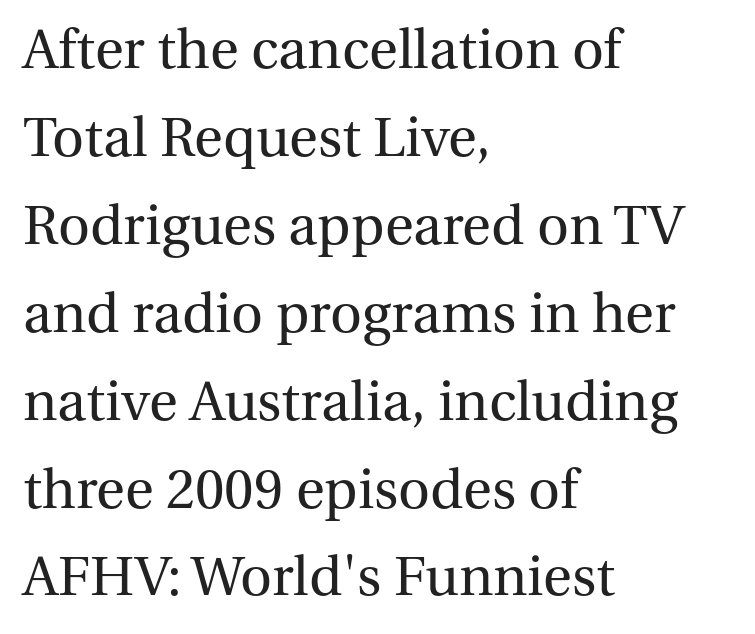
The image shows 59 px regular-weight serif type, upright; set left-aligned, normal line spacing (1.49x), normal letter spacing, not underlined; medium stroke contrast and a medium x-height.
